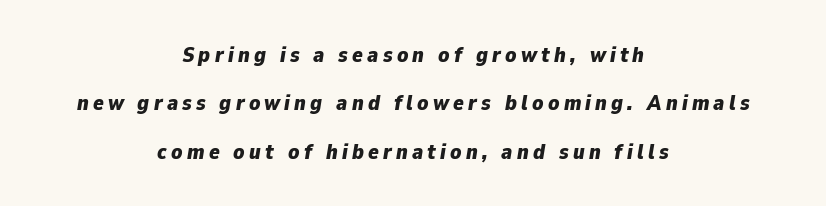
The setting favours the middle, as headings and verse often do. The string is rendered with underlining switched off. Notice how the stems are inclined rather than vertical — that's the hallmark of italics. Chunky letters — that's bold for sure. Vertically, the passage feels expansive, rows floating well apart.
